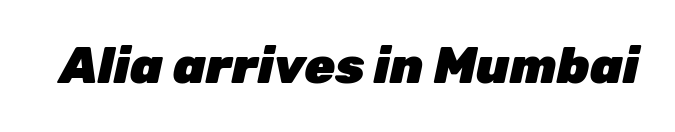
This sample has the flowing, uneven cadence of proportional lettering. The face used here is rendered with its standard letterfit. Bare-footed words on every line. The lettering tilts uniformly, giving the passage an italic look. The strokes are fattened all the way to bold.
